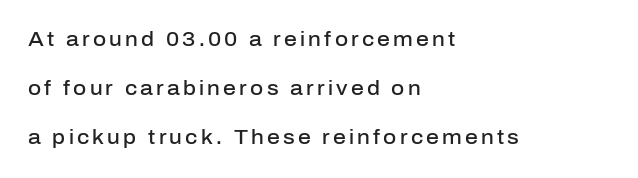
The image shows 20 px text type, upright; set left-aligned, loose line spacing (2.46x), not underlined.
